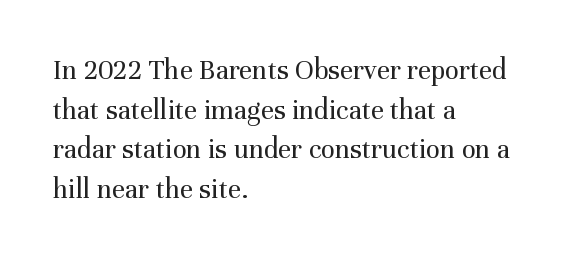
The image shows 29 px regular-weight serif type, upright; set left-aligned, normal line spacing (1.37x), normal letter spacing, not underlined; medium stroke contrast and a medium x-height.
